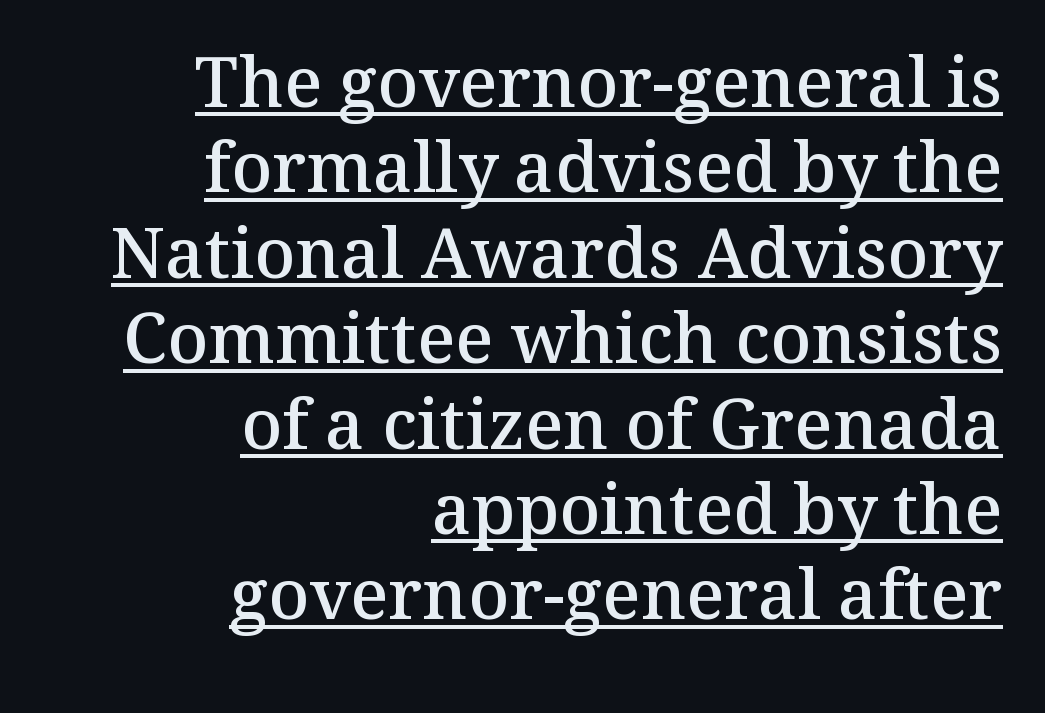
The image shows 70 px semibold serif type, upright; set right-aligned, line spacing 1.22x, normal letter spacing, underlined; medium stroke contrast and a medium x-height.
